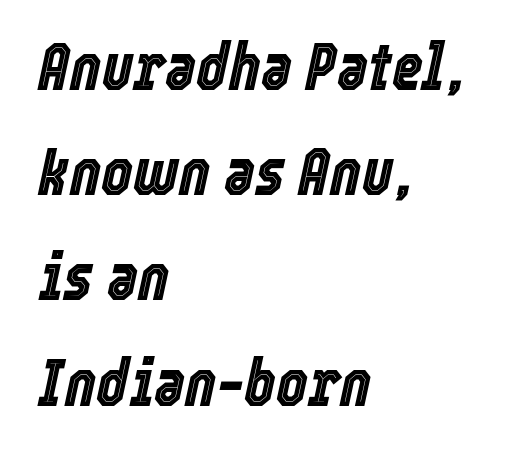
The image shows 67 px condensed type, italic (leaning right); set left-aligned, normal line spacing (1.57x), normal letter spacing, not underlined; a medium x-height.
